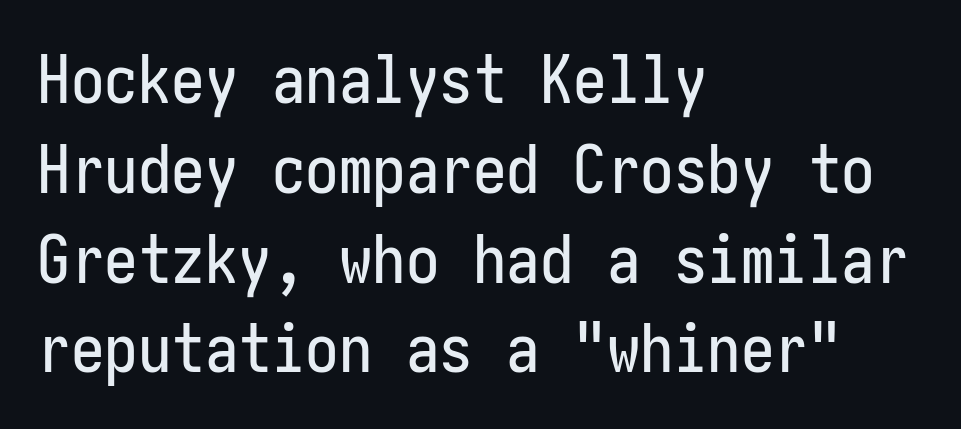
Vertical spacing — default. The type sits square on the baseline with zero lean. Quick note: underline off. The passage shown has conventional tracking throughout.
